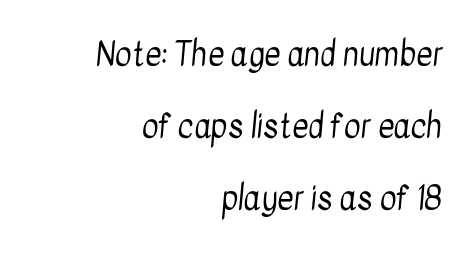
{"serif": "no", "bold": "no", "weight": "regular", "width": "condensed", "stroke_contrast": "low", "x_height": "medium", "monospaced": "no", "underline": "no", "align": "right", "line_spacing": "loose", "line_spacing_ratio": 2.25, "letter_spacing": "normal", "letter_spacing_em": 0.0, "glyph_px": 32}
